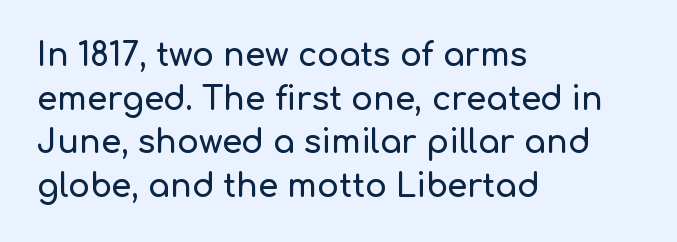
Q: Is the text italic (slanted)? A: No, it is upright.
Q: Is the typeface a serif or a sans-serif typeface? A: Sans-serif.
Q: Is the text underlined? A: No.
Q: How is the paragraph aligned? A: Left-aligned.
Q: Is the spacing between letters normal or unusually wide? A: Normal.
Q: Is the spacing between lines tight, normal or loose? A: Normal.
Q: Width (condensed, normal, or wide)? A: Normal.
Q: Stroke contrast? A: Low.
Q: x-height? A: Medium.
Q: Monospaced? A: No.
